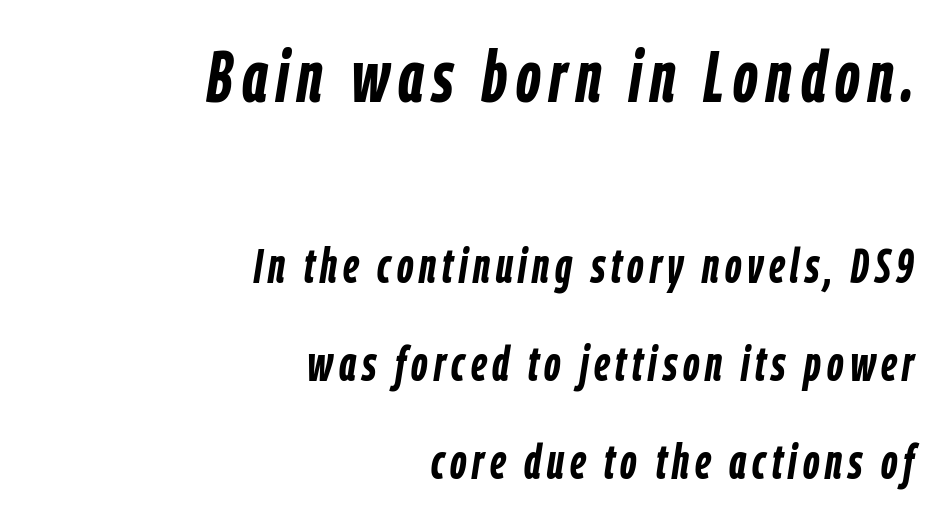
The image shows 72 px semibold, condensed type, italic (leaning right); set right-aligned, loose line spacing (2.04x), not underlined; the first (top) block is 1.5x larger; low stroke contrast and a medium x-height.
